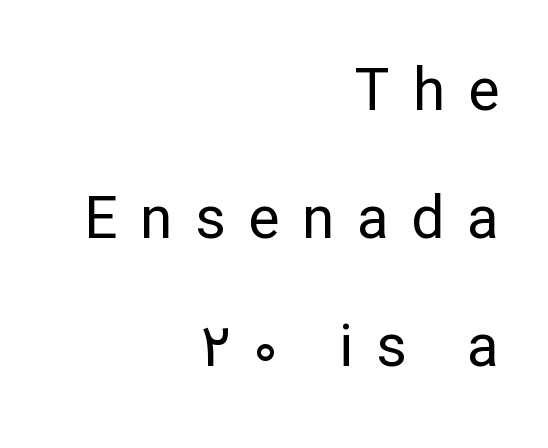
Q: Is the text bold? A: No.
Q: Is the text italic (slanted)? A: No, it is upright.
Q: Is the typeface a serif or a sans-serif typeface? A: Sans-serif.
Q: Is the text underlined? A: No.
Q: How is the paragraph aligned? A: Right-aligned.
Q: Is the spacing between letters normal or unusually wide? A: Unusually wide.
Q: Is the spacing between lines tight, normal or loose? A: Loose.
Q: Width (condensed, normal, or wide)? A: Normal.
Q: Stroke contrast? A: Low.
Q: x-height? A: Medium.
Q: Monospaced? A: No.
